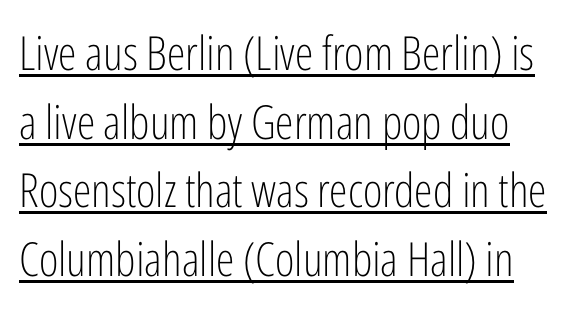
Letterform terminals end flat and unadorned throughout the passage. Letter spacing: default. This rendering features underlined lettering. Note the varied advance widths — an 'i' is clearly narrower than an 'm'. Quick note: not italic, upright.
